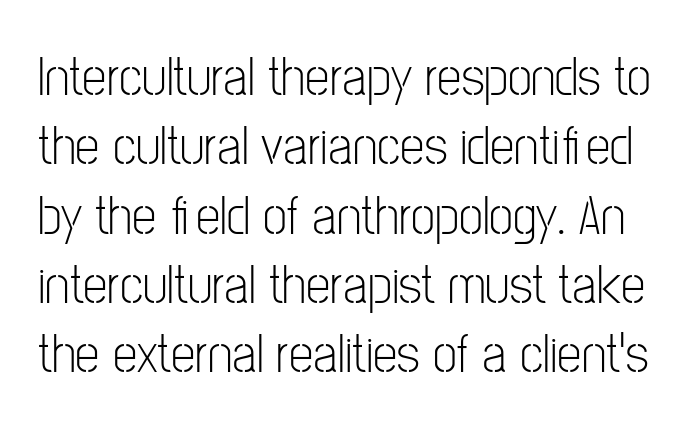
The letters advance in unequal steps, a hallmark of proportional type. Posture: straight, roman, zero tilt. Type without underlining. No extra ink here — the face is not bold. Tracking value appears to be zero — textbook default spacing. Does the leading feel generous? No, just average.
